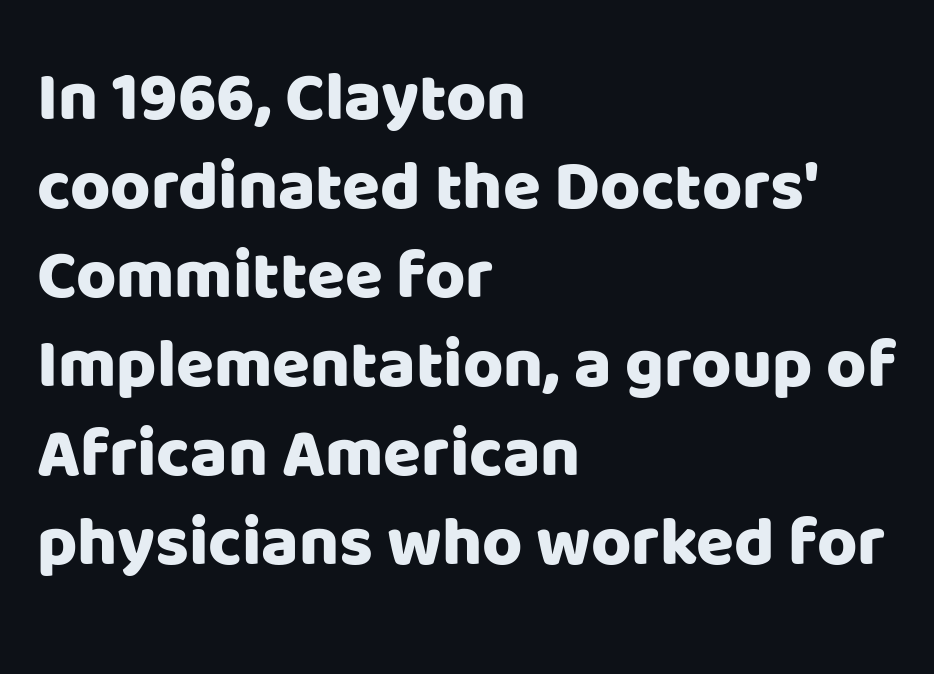
Notice how the passage keeps a crisp vertical edge on the left only. Underline: absent. These lines are composed in type without serifs. The letterforms sit shoulder to shoulder at normal distance. The rendering uses natural spacing where letterforms have individual widths. The leading is moderate, giving the passage an even texture.
